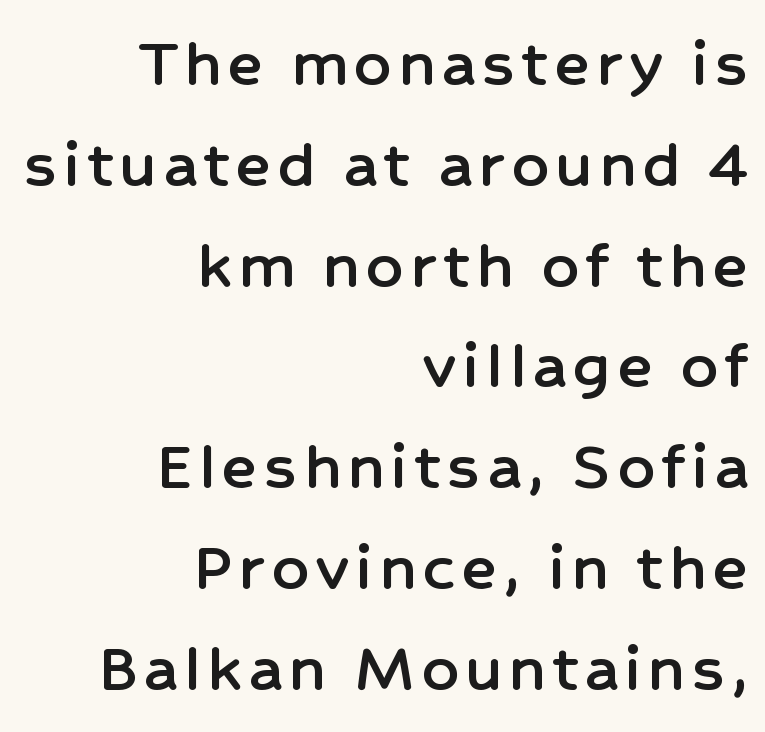
The glyphs are unaccompanied by any horizontal stroke below them. Spacing verdict: proportional, widths tailored to each character. A roman cut, with each character standing at attention. The lines in this sample share a right terminus and differ only in where they begin. This rendering employs a face without finishing strokes, i.e., a sans-serif. The vertical gap from one line to the next is medium.
